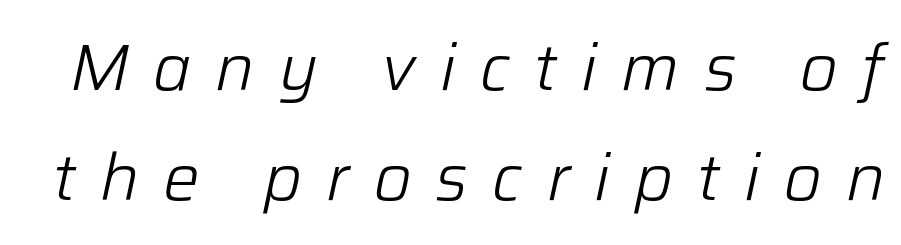
{"italic": "yes", "lean": "right", "slant_degrees": 12, "bold": "no", "weight": "light", "width": "normal", "stroke_contrast": "low", "x_height": "medium", "monospaced": "no", "underline": "no", "line_spacing": "normal", "line_spacing_ratio": 1.69, "letter_spacing": "wide", "letter_spacing_em": 0.37, "glyph_px": 65}
